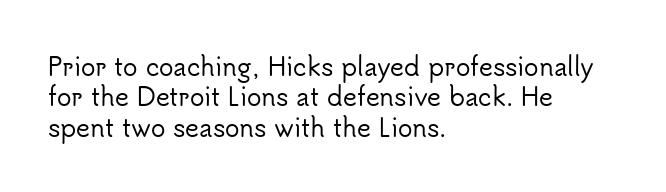
Q: Is the text italic (slanted)? A: No, it is upright.
Q: Is the text underlined? A: No.
Q: How is the paragraph aligned? A: Left-aligned.
Q: Is the spacing between letters normal or unusually wide? A: Normal.
Q: Is the spacing between lines tight, normal or loose? A: Normal.
